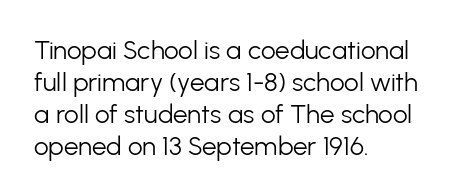
The passage shown is not underscored anywhere. Words appear dense and cohesive because spacing is normal. Alignment: flush left. Unlike italic type, these characters show no tilt at all.
